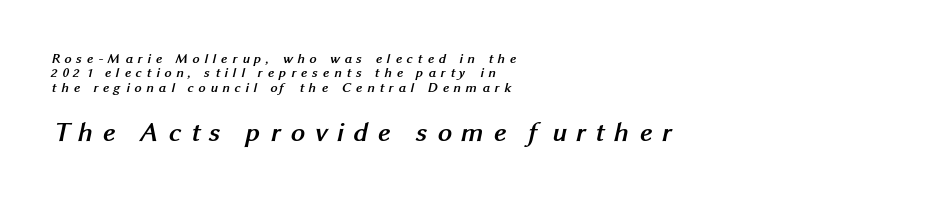
The area under the type is left untouched. Character widths vary here, with narrow letters taking less room than wide ones. The designer gave the closing block more size than the opening block. The passage shown is emphatically bold. Type style note: lacks serifs.
